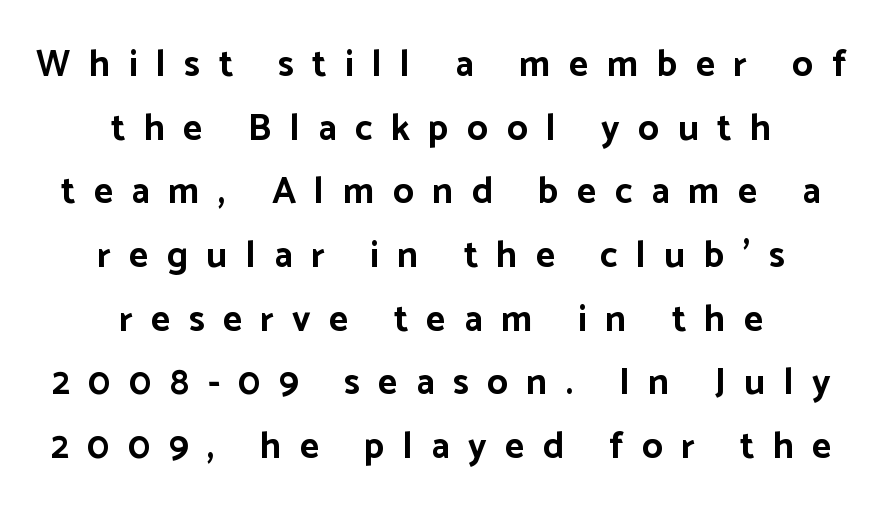
The image shows 37 px bold sans-serif type, upright; set centered, line spacing 1.72x, unusually wide letter spacing (+0.5 em), not underlined; low stroke contrast and a medium x-height.
